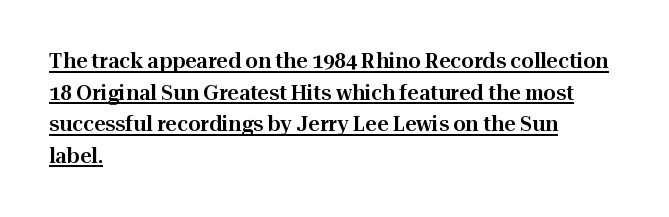
{"italic": "no", "underline": "yes", "align": "left", "line_spacing": "normal", "line_spacing_ratio": 1.58, "letter_spacing": "normal", "letter_spacing_em": 0.0, "glyph_px": 20}
